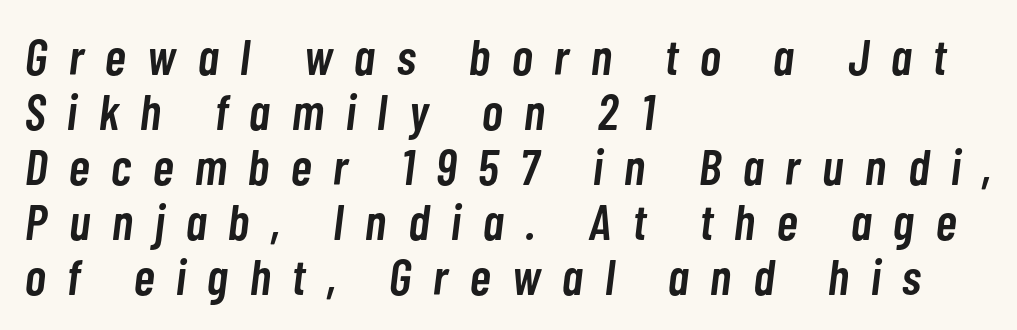
{"italic": "yes", "lean": "right", "slant_degrees": 7, "bold": "semi", "weight": "semibold", "width": "condensed", "stroke_contrast": "low", "x_height": "medium", "monospaced": "no", "underline": "no", "align": "left", "line_spacing": "tight", "line_spacing_ratio": 1.1, "letter_spacing": "wide", "letter_spacing_em": 0.44, "glyph_px": 50}
